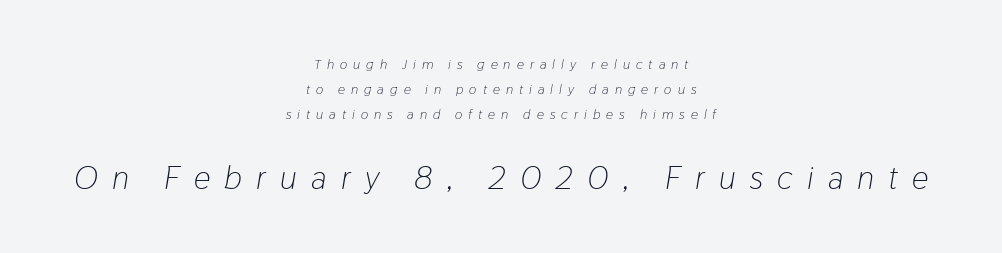
Is the type slanted? Yes — the strokes lean at a clear angle. Type size steps up from the first block to the second. Quick note: underline off. Where is the straight margin? There isn't one; the lines are centered. The face used here is proportionally spaced, like ordinary book or web type. A typesetter would call this heavily tracked-out type.
